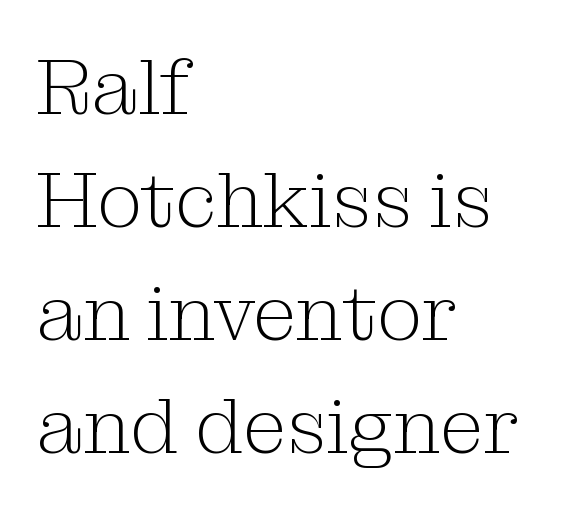
Alignment: flush left. This block has exactly the height ordinary leading produces. Look at the bottom of the vertical strokes: they flare into serifs here. The area under the type is left untouched.
